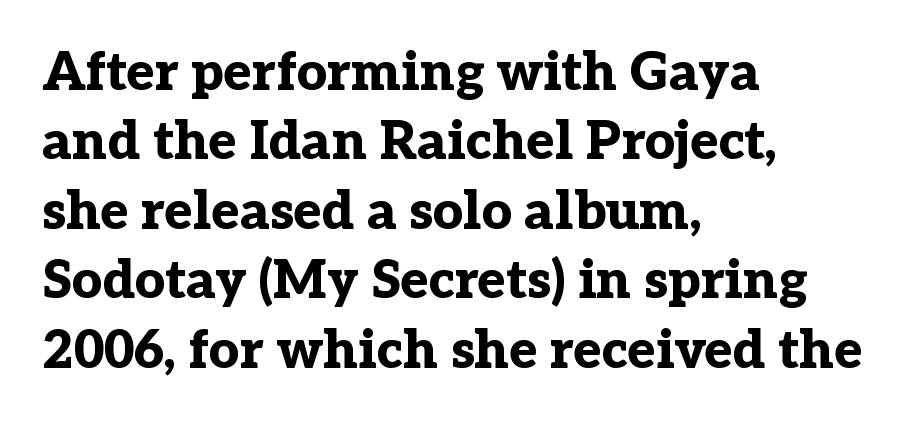
{"serif": "yes", "italic": "no", "bold": "yes", "weight": "bold", "width": "normal", "stroke_contrast": "low", "x_height": "medium", "monospaced": "no", "underline": "no", "align": "left", "line_spacing": "normal", "line_spacing_ratio": 1.31, "letter_spacing": "normal", "letter_spacing_em": 0.0, "glyph_px": 53}
